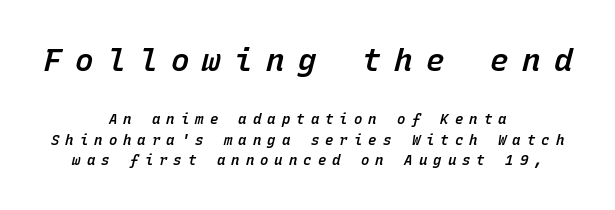
{"italic": "yes", "lean": "right", "slant_degrees": 15, "bold": "semi", "weight": "semibold", "width": "normal", "stroke_contrast": "low", "x_height": "medium", "monospaced": "yes", "underline": "no", "align": "center", "line_spacing": "normal", "line_spacing_ratio": 1.44, "letter_spacing": "wide", "letter_spacing_em": 0.43, "larger_block": "first", "size_ratio": 2.21, "glyph_px": 31}
